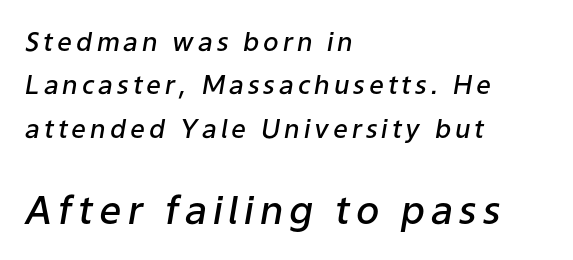
{"italic": "yes", "lean": "right", "slant_degrees": 9, "bold": "semi", "weight": "semibold", "width": "normal", "stroke_contrast": "low", "x_height": "medium", "monospaced": "no", "underline": "no", "align": "left", "line_spacing": "normal", "line_spacing_ratio": 1.67, "larger_block": "second", "size_ratio": 1.5, "glyph_px": 39}
